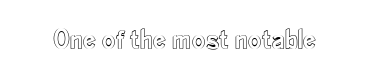
{"italic": "no", "width": "condensed", "x_height": "small", "monospaced": "no", "underline": "no", "letter_spacing": "normal", "letter_spacing_em": 0.0, "glyph_px": 29}
